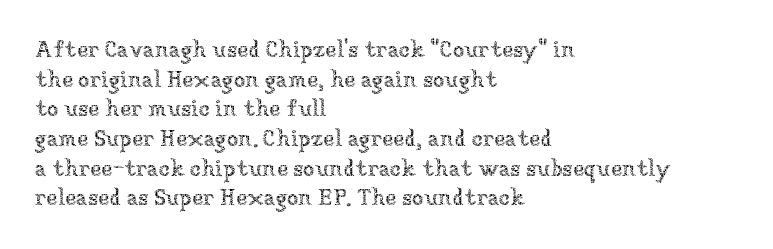
{"italic": "no", "bold": "no", "underline": "no", "align": "left", "line_spacing": "normal", "line_spacing_ratio": 1.29, "letter_spacing": "normal", "letter_spacing_em": 0.0, "glyph_px": 23}
